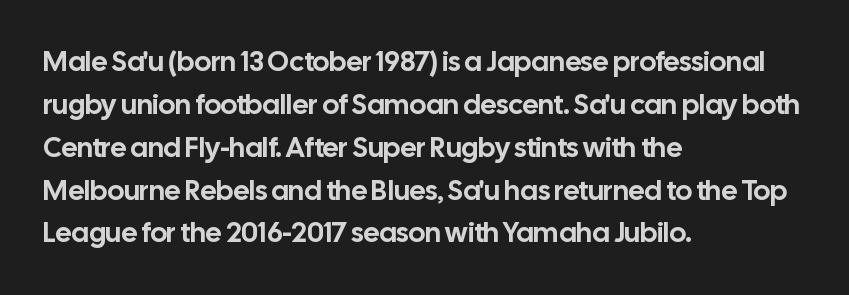
{"serif": "no", "italic": "no", "width": "normal", "stroke_contrast": "low", "x_height": "medium", "monospaced": "no", "underline": "no", "align": "left", "line_spacing": "normal", "line_spacing_ratio": 1.53, "letter_spacing": "normal", "letter_spacing_em": 0.0, "glyph_px": 28}
